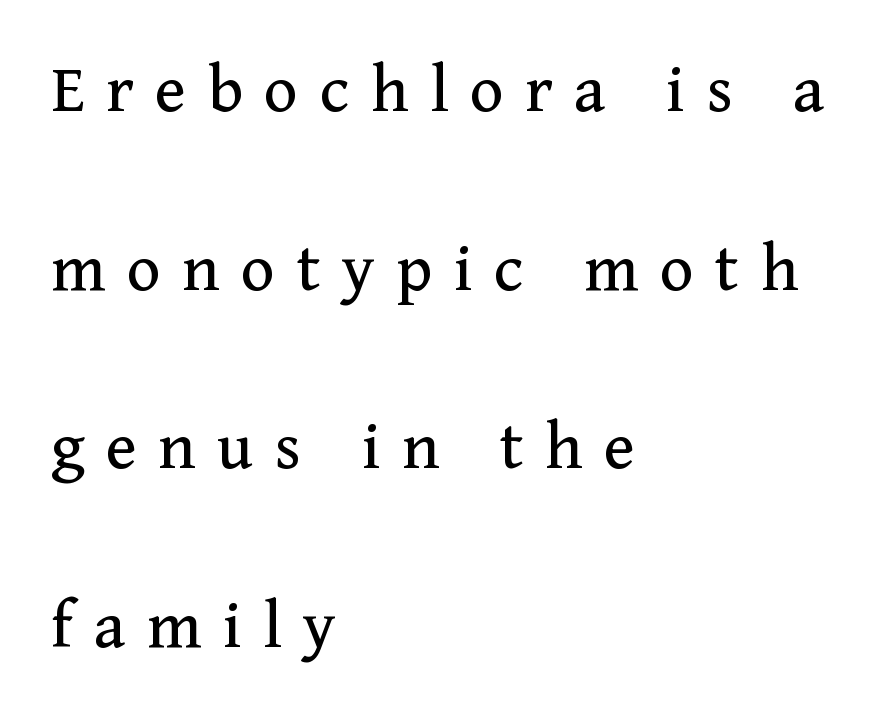
The image shows 72 px regular-weight serif type, upright; set left-aligned, loose line spacing (2.48x), unusually wide letter spacing (+0.3 em), not underlined; medium stroke contrast and a medium x-height.
